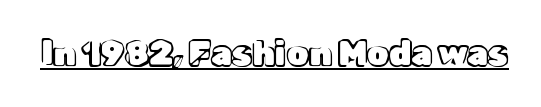
The image shows 34 px text type, upright; set normal letter spacing, underlined; a medium x-height.
